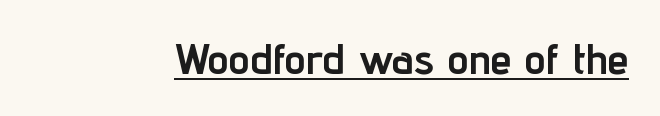
Q: Is the text bold? A: Yes.
Q: Is the text italic (slanted)? A: No, it is upright.
Q: Is the typeface a serif or a sans-serif typeface? A: Sans-serif.
Q: Is the text underlined? A: Yes.
Q: Is the spacing between letters normal or unusually wide? A: Normal.
Q: Width (condensed, normal, or wide)? A: Condensed.
Q: Stroke contrast? A: Low.
Q: x-height? A: Medium.
Q: Monospaced? A: No.
